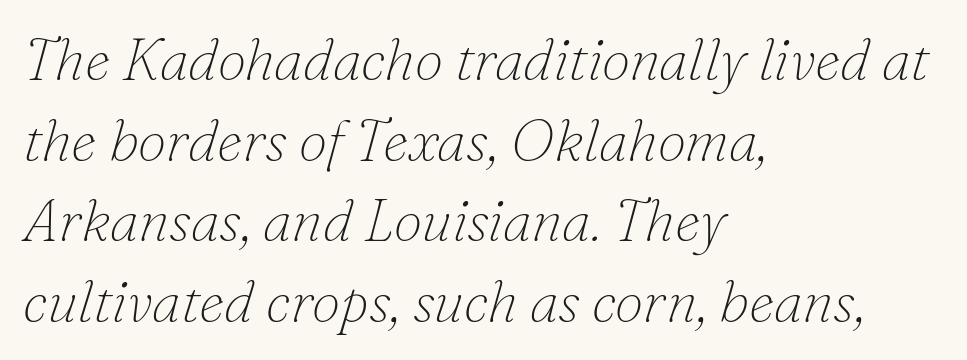
The words here are not underlined. Horizontally, the lines are justified to the leading edge only. Vertical spacing — default. Nothing heavy about these letters — not bold at all. The glyphs in this specimen are seriffed.
